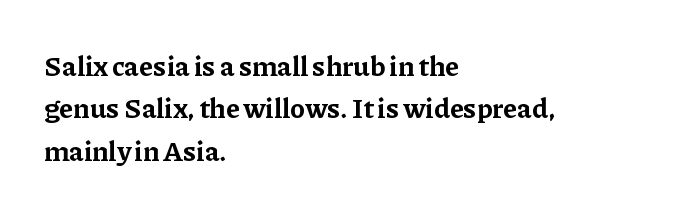
The typography opts for an upright posture over an oblique one. The ragged edge is on the right, which tells us the setting is flush left. The foot of each line stays bare and open. Standard letterfit; no display-style spreading of the glyphs.
